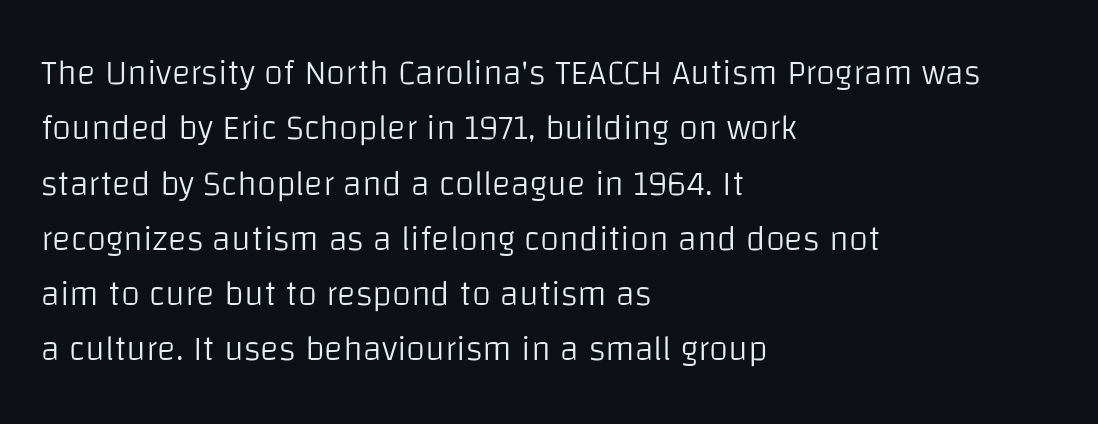
Q: Is the text bold? A: No.
Q: Is the text italic (slanted)? A: No, it is upright.
Q: Is the typeface a serif or a sans-serif typeface? A: Sans-serif.
Q: Is the text underlined? A: No.
Q: How is the paragraph aligned? A: Left-aligned.
Q: Is the spacing between letters normal or unusually wide? A: Normal.
Q: Is the spacing between lines tight, normal or loose? A: Normal.
Q: Width (condensed, normal, or wide)? A: Normal.
Q: Stroke contrast? A: Low.
Q: x-height? A: Large.
Q: Monospaced? A: No.
